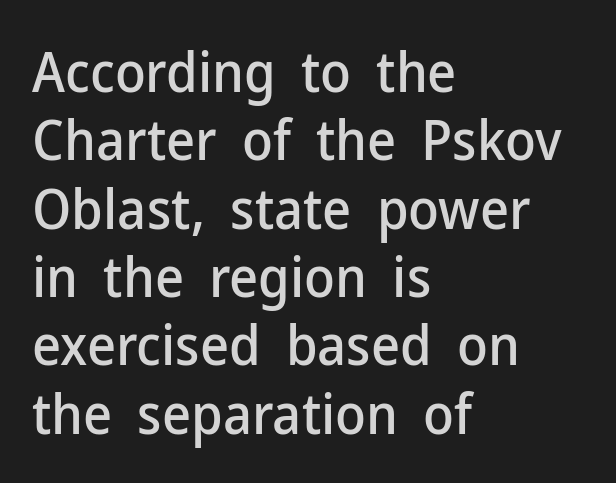
{"serif": "no", "italic": "no", "width": "normal", "stroke_contrast": "low", "x_height": "medium", "monospaced": "no", "underline": "no", "align": "left", "line_spacing_ratio": 1.22, "letter_spacing": "normal", "letter_spacing_em": 0.0, "glyph_px": 56}
